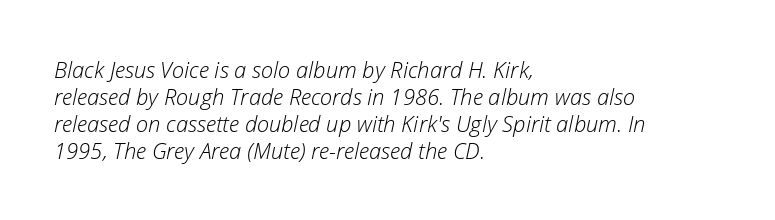
{"italic": "yes", "lean": "right", "slant_degrees": 12, "bold": "no", "underline": "no", "align": "left", "line_spacing_ratio": 1.22, "letter_spacing": "normal", "letter_spacing_em": 0.0, "glyph_px": 22}
